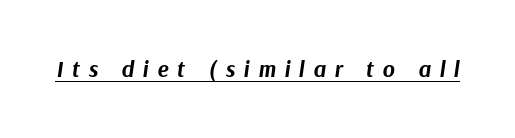
The image shows 23 px bold type, italic (leaning right); set unusually wide letter spacing (+0.38 em), underlined.
